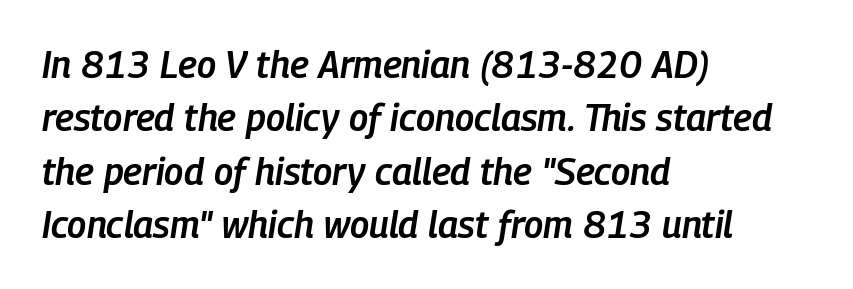
Does the copy run flush right? No — it runs flush left. The block of text has a typical density, with ordinary space between rows. Italic: yes, the glyphs are oblique. The line texture is even and compact thanks to regular tracking. The rendering uses natural spacing where letterforms have individual widths.
